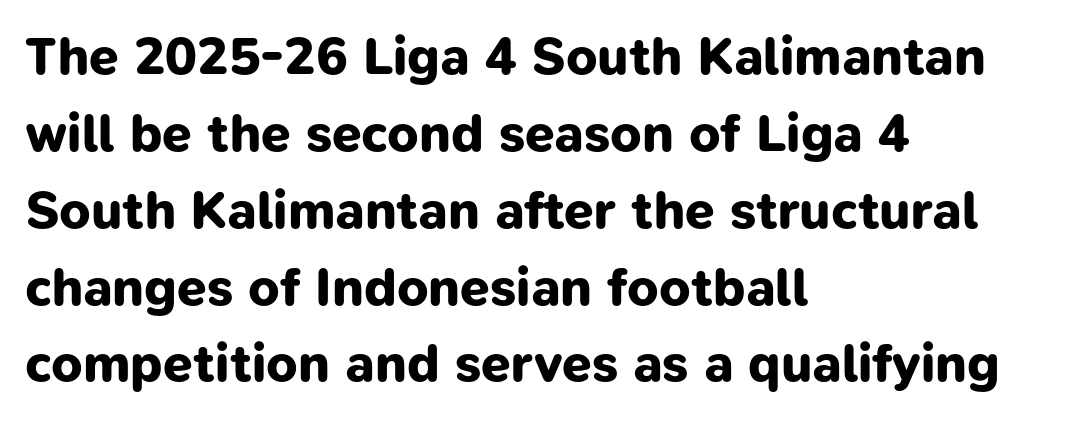
Just letters on the line, the space beneath them empty. One glance says typical: line gaps are just what's usual. The rendering anchors every line to the left-hand side. The typeface chosen for these lines omits serifs.
